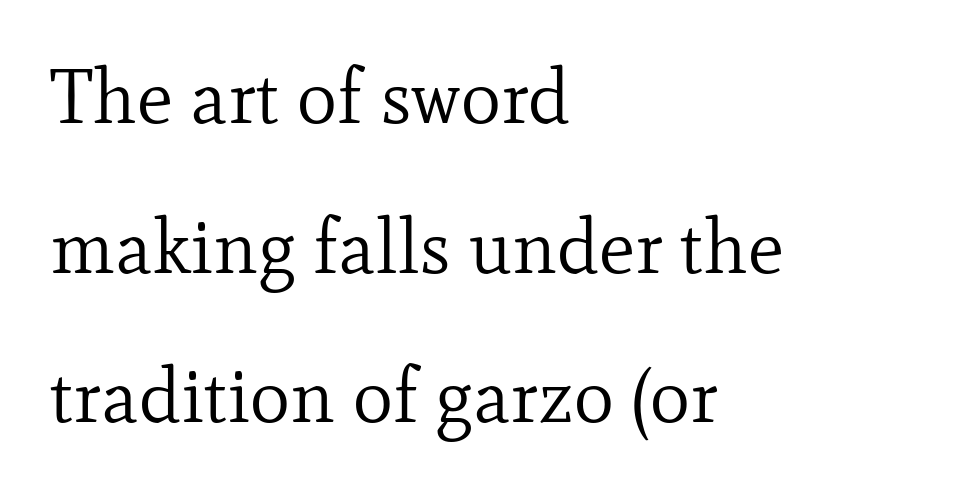
The axis of the letterforms is exactly vertical. Think of a printed novel: that variable character pitch is what you see here. Horizontal alignment here is leftward, the default for most running prose. Is the letter spacing exaggerated? No — it looks like the ordinary default. Successive baselines arrive slowly, with a big drop between each.
